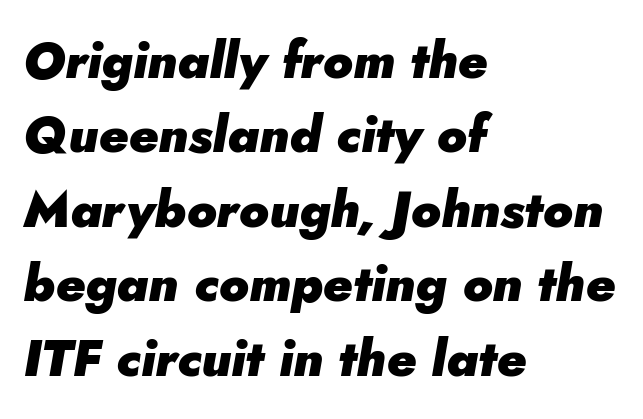
Typographic density is high because the face is bold. Leftover space on each line is placed entirely after the last word. Only glyphs here, with clear space below each row. The glyphs look as if they've been sheared to an angle.
